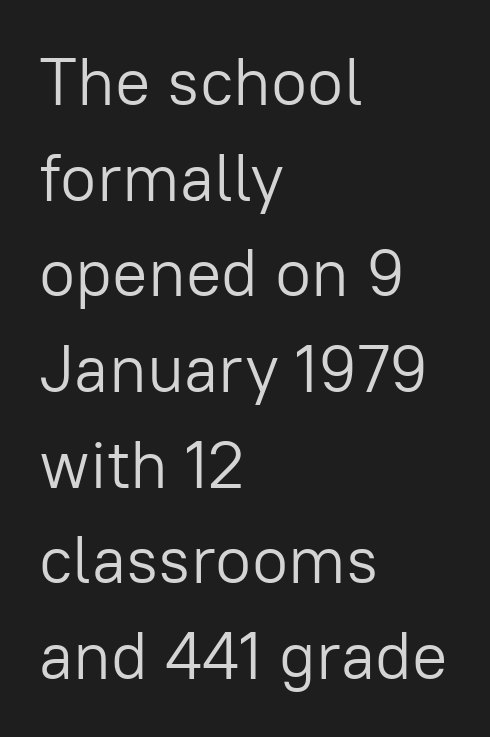
Q: Is the text bold? A: No.
Q: Is the text italic (slanted)? A: No, it is upright.
Q: Is the typeface a serif or a sans-serif typeface? A: Sans-serif.
Q: Is the text underlined? A: No.
Q: How is the paragraph aligned? A: Left-aligned.
Q: Is the spacing between letters normal or unusually wide? A: Normal.
Q: Is the spacing between lines tight, normal or loose? A: Normal.
Q: Width (condensed, normal, or wide)? A: Normal.
Q: Stroke contrast? A: Low.
Q: x-height? A: Medium.
Q: Monospaced? A: No.
